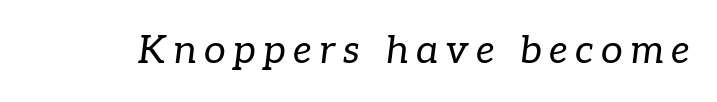
{"serif": "yes", "italic": "yes", "lean": "right", "slant_degrees": 7, "bold": "no", "weight": "regular", "width": "normal", "stroke_contrast": "low", "x_height": "medium", "monospaced": "no", "underline": "no", "glyph_px": 39}
